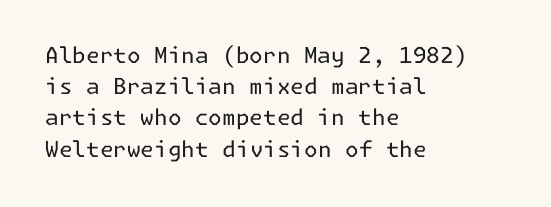
Q: Is the text bold? A: No.
Q: Is the text italic (slanted)? A: No, it is upright.
Q: Is the text underlined? A: No.
Q: How is the paragraph aligned? A: Left-aligned.
Q: Is the spacing between letters normal or unusually wide? A: Normal.
Q: Is the spacing between lines tight, normal or loose? A: Normal.
